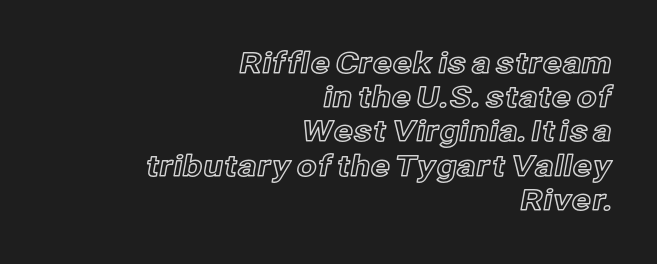
The image shows 29 px text type; set right-aligned, line spacing 1.18x, normal letter spacing, not underlined; a medium x-height.
